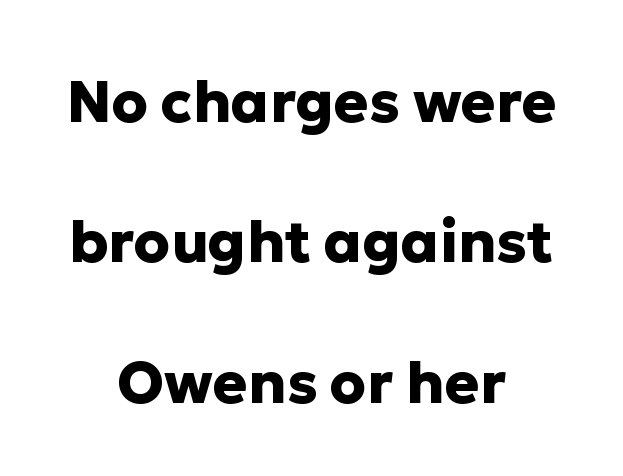
Q: Is the text bold? A: Yes.
Q: Is the text italic (slanted)? A: No, it is upright.
Q: Is the typeface a serif or a sans-serif typeface? A: Sans-serif.
Q: Is the text underlined? A: No.
Q: How is the paragraph aligned? A: Centered.
Q: Is the spacing between letters normal or unusually wide? A: Normal.
Q: Is the spacing between lines tight, normal or loose? A: Loose.
Q: Width (condensed, normal, or wide)? A: Normal.
Q: Stroke contrast? A: Low.
Q: x-height? A: Medium.
Q: Monospaced? A: No.
